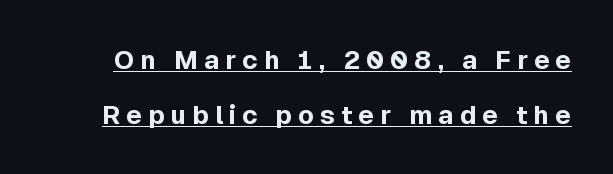
Q: Is the text bold? A: Yes.
Q: Is the text italic (slanted)? A: No, it is upright.
Q: Is the text underlined? A: Yes.
Q: Is the spacing between letters normal or unusually wide? A: Unusually wide.
Q: Is the spacing between lines tight, normal or loose? A: Loose.
